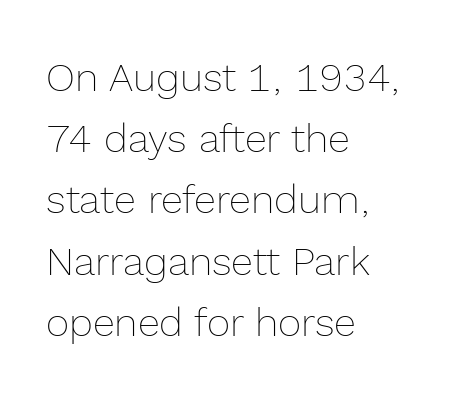
A typesetter would call this zero additional tracking. Leftover space on each line is placed entirely after the last word. The foot of each line stays bare and open. Stems and bowls with no extra thickness — not bold. No italicization has been applied; the sample stays upright. You could not count columns in this text — the font is proportionally spaced.
